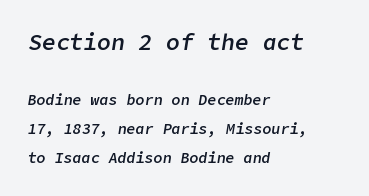
Loosely led — the rows are spread out. Scale decreases going downward across the two blocks. Caption: semibold face, moderately heavy strokes. The specimen omits any rule beneath the text block's lines.
